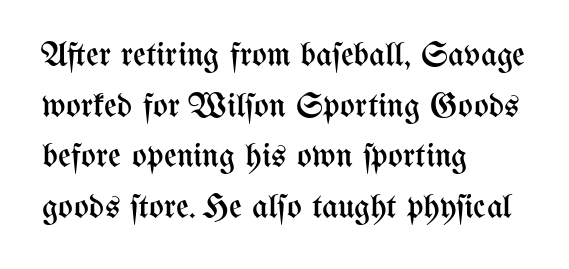
The face used here is rendered with its standard letterfit. Unmarked baselines from the first word to the last. The font's upright variant was chosen for this text. In CSS terms this would be text-align: left. Looks like regular typesetting: each glyph gets only the width it needs.
